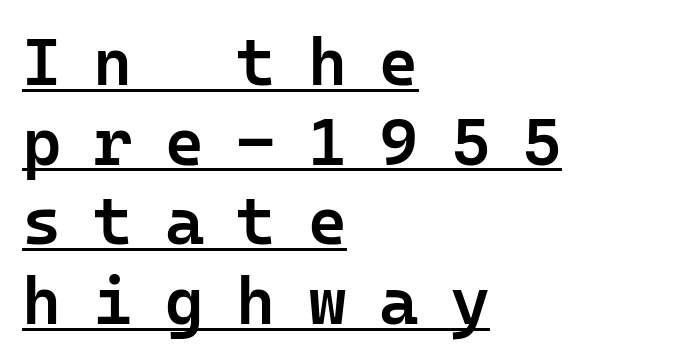
Q: Is the text bold? A: Semi-bold.
Q: Is the text italic (slanted)? A: No, it is upright.
Q: Is the typeface a serif or a sans-serif typeface? A: Sans-serif.
Q: Is the text underlined? A: Yes.
Q: How is the paragraph aligned? A: Left-aligned.
Q: Is the spacing between letters normal or unusually wide? A: Unusually wide.
Q: Width (condensed, normal, or wide)? A: Normal.
Q: Stroke contrast? A: Low.
Q: x-height? A: Medium.
Q: Monospaced? A: Yes.
